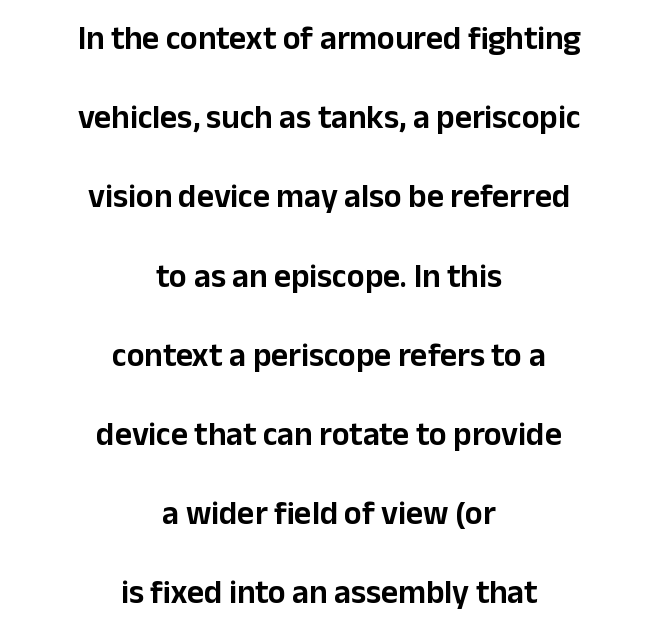
The paragraph shown floats in the horizontal middle. Here the designer chose a conventional face with non-uniform glyph widths. The line-height multiplier appears high, well above default. Ordinary non-slanted type is in use. The strip under each line holds only bare page.
